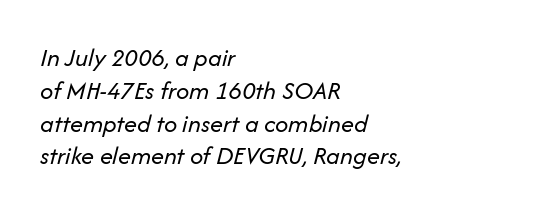
The image shows 26 px text type, italic (leaning right); set left-aligned, normal line spacing (1.26x), normal letter spacing, not underlined.
